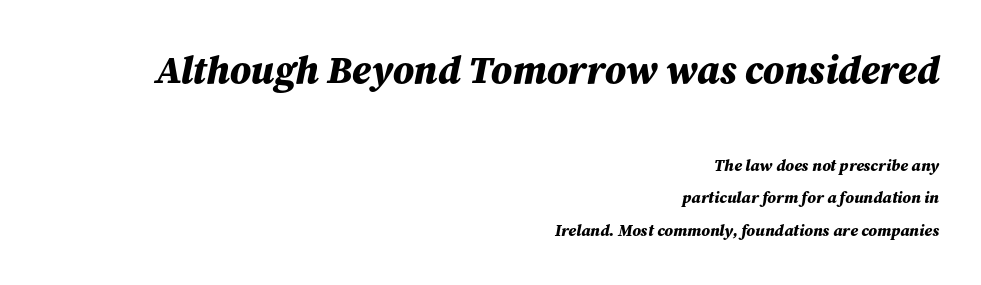
{"italic": "yes", "lean": "right", "slant_degrees": 12, "bold": "yes", "weight": "bold", "width": "normal", "stroke_contrast": "medium", "x_height": "medium", "monospaced": "no", "underline": "no", "align": "right", "line_spacing": "loose", "line_spacing_ratio": 2.06, "letter_spacing": "normal", "letter_spacing_em": 0.0, "larger_block": "first", "size_ratio": 2.44, "glyph_px": 39}
